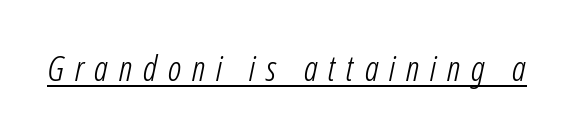
Q: Is the text bold? A: No.
Q: Is the typeface a serif or a sans-serif typeface? A: Sans-serif.
Q: Is the text underlined? A: Yes.
Q: Is the spacing between letters normal or unusually wide? A: Unusually wide.
Q: Width (condensed, normal, or wide)? A: Condensed.
Q: Stroke contrast? A: Low.
Q: x-height? A: Medium.
Q: Monospaced? A: No.
